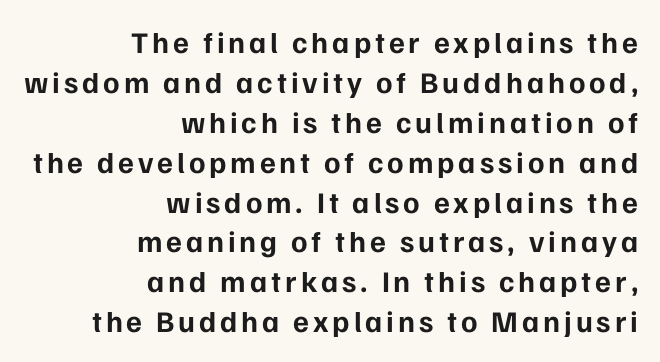
Q: Is the text bold? A: Yes.
Q: Is the text italic (slanted)? A: No, it is upright.
Q: Is the typeface a serif or a sans-serif typeface? A: Sans-serif.
Q: Is the text underlined? A: No.
Q: How is the paragraph aligned? A: Right-aligned.
Q: Is the spacing between lines tight, normal or loose? A: Normal.
Q: Width (condensed, normal, or wide)? A: Normal.
Q: Stroke contrast? A: Low.
Q: x-height? A: Medium.
Q: Monospaced? A: No.
